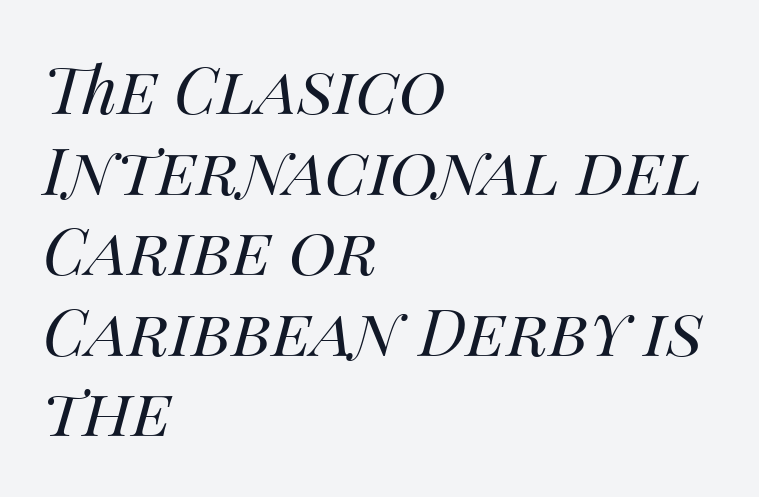
Q: Is the text bold? A: No.
Q: Is the text italic (slanted)? A: Yes, it leans right by about 14 degrees.
Q: Is the text underlined? A: No.
Q: How is the paragraph aligned? A: Left-aligned.
Q: Is the spacing between letters normal or unusually wide? A: Normal.
Q: Width (condensed, normal, or wide)? A: Normal.
Q: Stroke contrast? A: Medium.
Q: x-height? A: Large.
Q: Monospaced? A: No.
